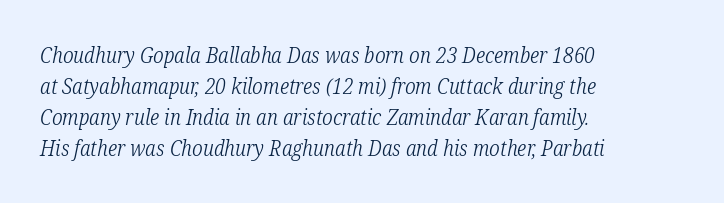
{"italic": "yes", "lean": "right", "slant_degrees": 12, "bold": "no", "underline": "no", "align": "left", "line_spacing": "normal", "line_spacing_ratio": 1.47, "letter_spacing": "normal", "letter_spacing_em": 0.0, "glyph_px": 21}
